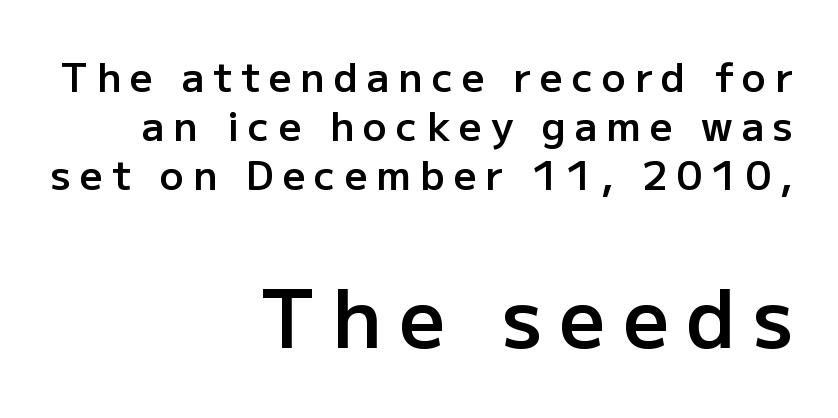
Q: Is the text bold? A: Semi-bold.
Q: Is the text italic (slanted)? A: No, it is upright.
Q: Is the typeface a serif or a sans-serif typeface? A: Sans-serif.
Q: Is the text underlined? A: No.
Q: How is the paragraph aligned? A: Right-aligned.
Q: Is the spacing between letters normal or unusually wide? A: Unusually wide.
Q: Which block of text is set in a larger size, the first (top) or the second (bottom)? A: The second (bottom) one.
Q: Width (condensed, normal, or wide)? A: Normal.
Q: Stroke contrast? A: Low.
Q: x-height? A: Medium.
Q: Monospaced? A: No.
